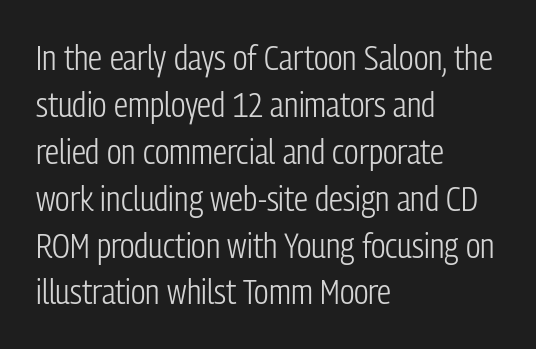
Q: Is the text bold? A: No.
Q: Is the text italic (slanted)? A: No, it is upright.
Q: Is the typeface a serif or a sans-serif typeface? A: Sans-serif.
Q: Is the text underlined? A: No.
Q: How is the paragraph aligned? A: Left-aligned.
Q: Is the spacing between letters normal or unusually wide? A: Normal.
Q: Is the spacing between lines tight, normal or loose? A: Normal.
Q: Width (condensed, normal, or wide)? A: Condensed.
Q: Stroke contrast? A: Low.
Q: x-height? A: Medium.
Q: Monospaced? A: No.
